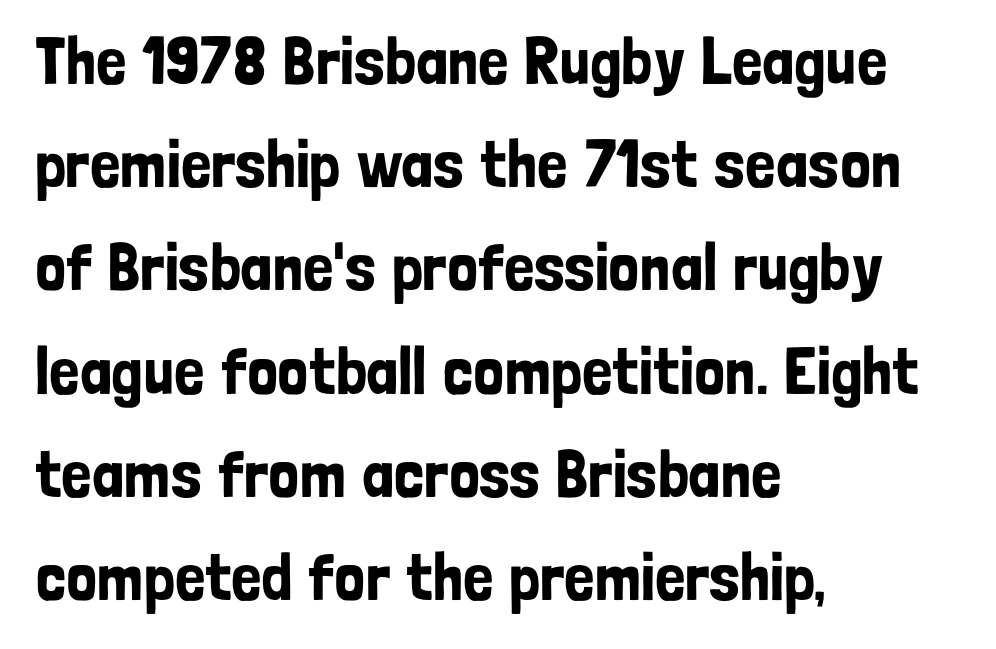
Line starts are locked; line ends wander. The gap between lines stays unmarked. The type sits square on the baseline with zero lean. The lines sit at an ordinary, default distance from one another. Note: no serifs on the glyphs. Proportional: the letters do not fall into vertical columns.
